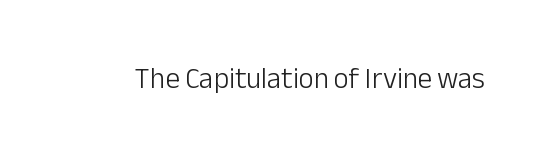
{"serif": "no", "italic": "no", "bold": "no", "weight": "light", "width": "normal", "stroke_contrast": "low", "x_height": "medium", "monospaced": "no", "underline": "no", "letter_spacing": "normal", "letter_spacing_em": 0.0, "glyph_px": 29}
